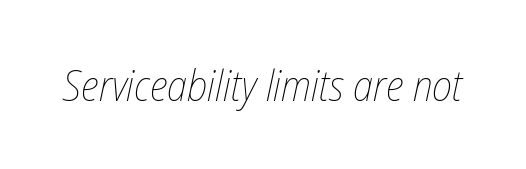
The face looks like a standard text weight, possibly lighter. Check under the words: just untouched page. When letters slant like this, we call the style italic. Observe the ordinary spacing: letters are neighbours, not strangers. Think of a printed novel: that variable character pitch is what you see here.
